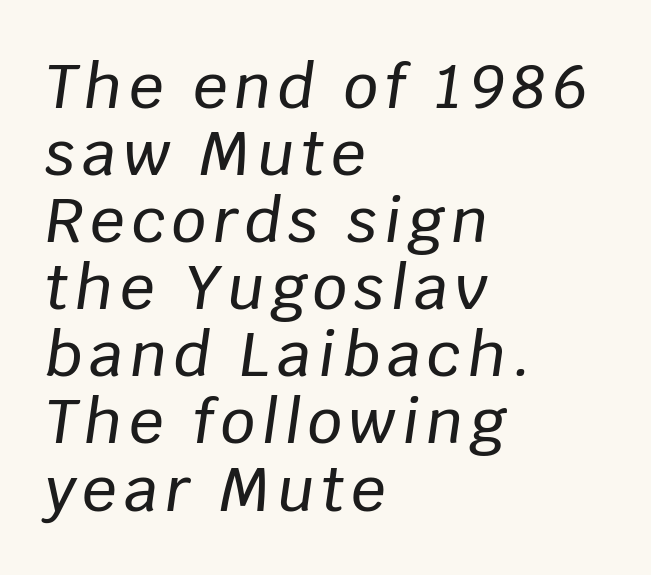
Q: Is the text italic (slanted)? A: Yes, it leans right by about 8 degrees.
Q: Is the text underlined? A: No.
Q: How is the paragraph aligned? A: Left-aligned.
Q: Is the spacing between lines tight, normal or loose? A: Tight.
Q: Width (condensed, normal, or wide)? A: Normal.
Q: Stroke contrast? A: Low.
Q: x-height? A: Large.
Q: Monospaced? A: No.
